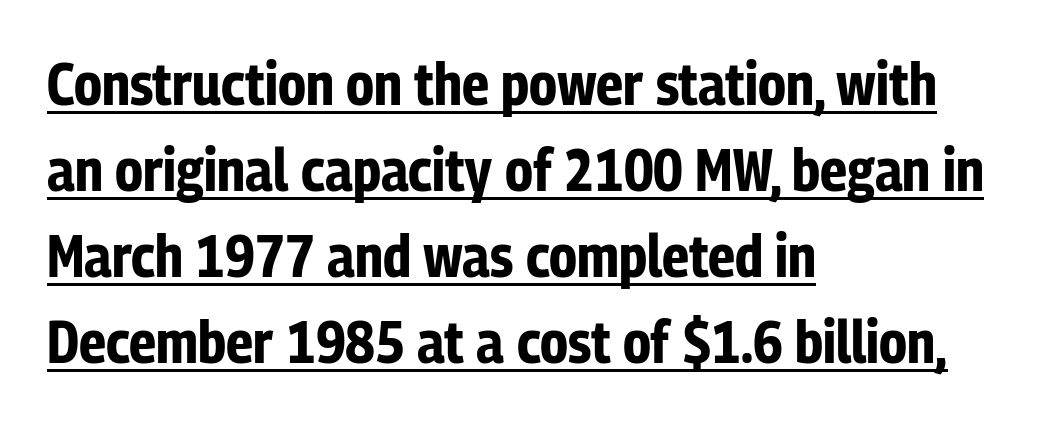
The image shows 59 px bold, condensed sans-serif type, upright; set left-aligned, normal line spacing (1.46x), normal letter spacing, underlined; low stroke contrast and a medium x-height.
